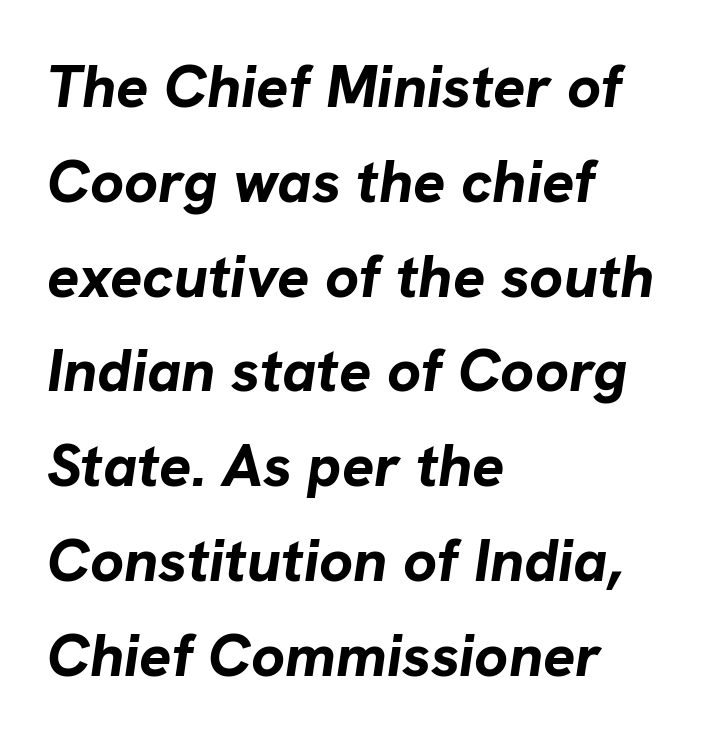
The image shows 60 px bold type, italic (leaning right); set left-aligned, normal line spacing (1.58x), normal letter spacing, not underlined; low stroke contrast and a medium x-height.
